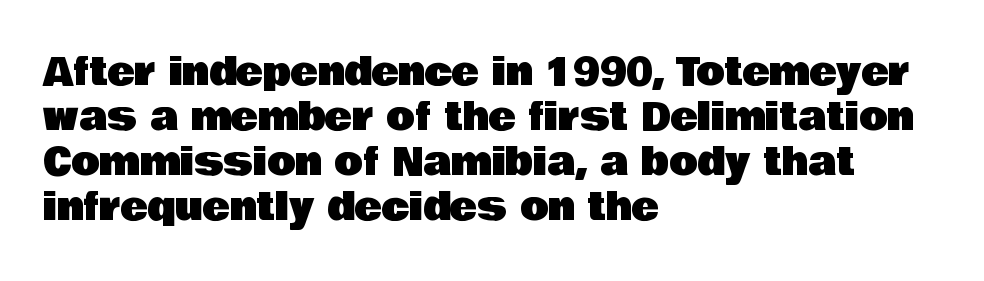
{"serif": "no", "italic": "no", "width": "normal", "stroke_contrast": "low", "x_height": "large", "monospaced": "no", "underline": "no", "align": "left", "line_spacing_ratio": 1.22, "letter_spacing": "normal", "letter_spacing_em": 0.0, "glyph_px": 37}
